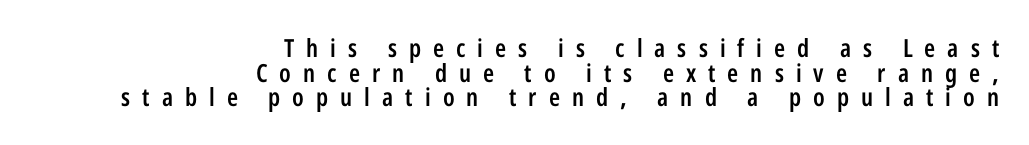
Q: Is the text bold? A: Semi-bold.
Q: Is the text italic (slanted)? A: No, it is upright.
Q: Is the text underlined? A: No.
Q: How is the paragraph aligned? A: Right-aligned.
Q: Is the spacing between letters normal or unusually wide? A: Unusually wide.
Q: Is the spacing between lines tight, normal or loose? A: Tight.
